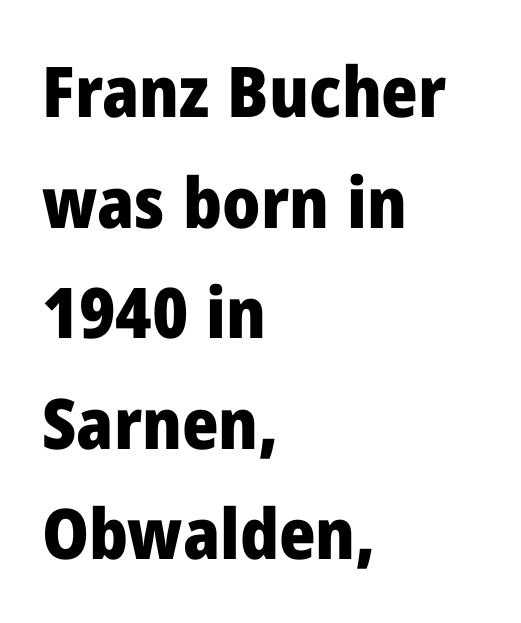
{"serif": "no", "italic": "no", "bold": "yes", "weight": "heavy", "width": "normal", "stroke_contrast": "low", "x_height": "medium", "monospaced": "no", "underline": "no", "align": "left", "line_spacing": "normal", "line_spacing_ratio": 1.58, "letter_spacing": "normal", "letter_spacing_em": 0.0, "glyph_px": 70}
